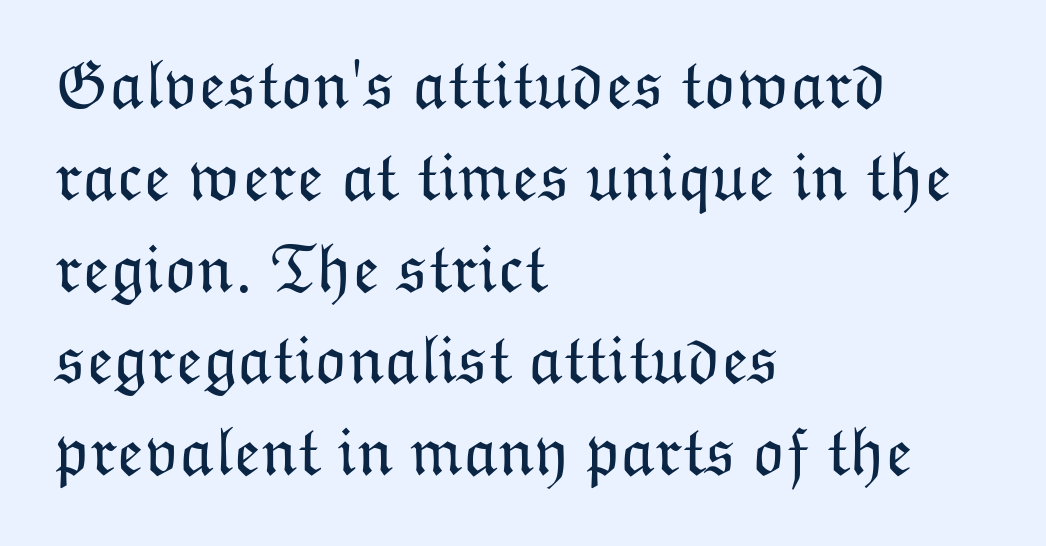
Typeset ragged right — the left edge is the straight one. Check the space under the baseline: it is left empty. This is roman type, the default non-slanted kind. The line-height multiplier appears to be the usual default. Here the designer chose a conventional face with non-uniform glyph widths.
